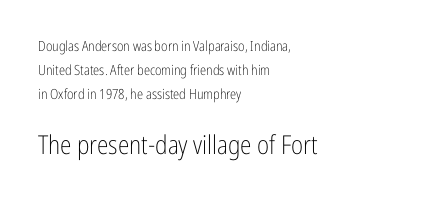
Q: Is the text bold? A: No.
Q: Is the text italic (slanted)? A: No, it is upright.
Q: Is the text underlined? A: No.
Q: How is the paragraph aligned? A: Left-aligned.
Q: Is the spacing between letters normal or unusually wide? A: Normal.
Q: Is the spacing between lines tight, normal or loose? A: Normal.
Q: Which block of text is set in a larger size, the first (top) or the second (bottom)? A: The second (bottom) one.
